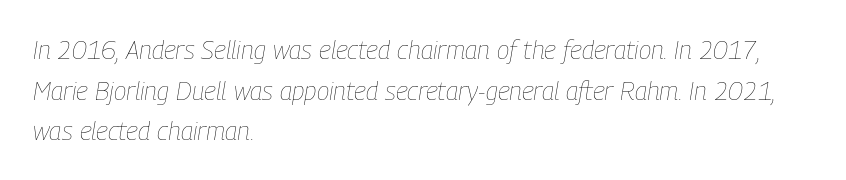
Tracking value appears to be zero — textbook default spacing. Does the copy run flush right? No — it runs flush left. Stems here are at most as thick as an everyday book face. Rendered with sloped, italic letterforms.
